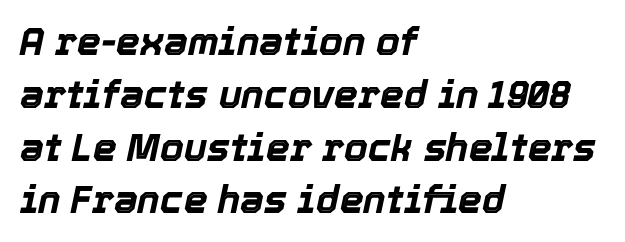
Think of a printed novel: that variable character pitch is what you see here. The rendering uses a moderate line-height, typical for paragraphs. Observe the lean: these are italic letterforms. Each row of text sits above clean, open space. Heavy-handed strokes throughout: this text is bold.
